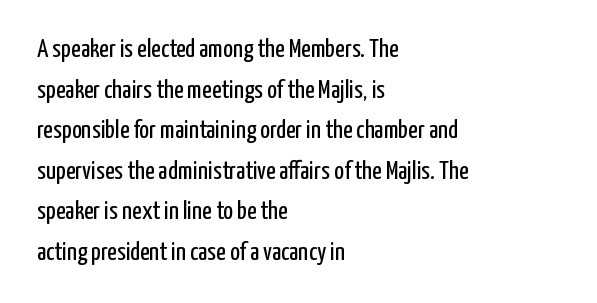
{"italic": "no", "bold": "no", "underline": "no", "align": "left", "line_spacing": "normal", "line_spacing_ratio": 1.56, "letter_spacing": "normal", "letter_spacing_em": 0.0, "glyph_px": 26}
